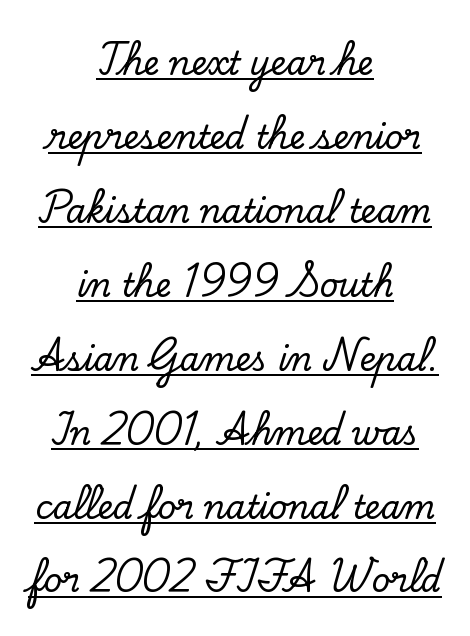
Q: Is the text italic (slanted)? A: Yes.
Q: Is the typeface a serif or a sans-serif typeface? A: Serif.
Q: Is the text underlined? A: Yes.
Q: How is the paragraph aligned? A: Centered.
Q: Is the spacing between letters normal or unusually wide? A: Normal.
Q: Is the spacing between lines tight, normal or loose? A: Loose.
Q: Width (condensed, normal, or wide)? A: Normal.
Q: Stroke contrast? A: Low.
Q: x-height? A: Small.
Q: Monospaced? A: No.
